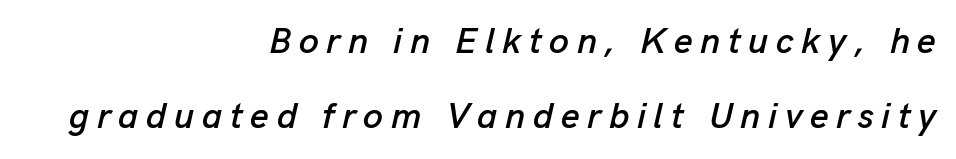
{"italic": "yes", "lean": "right", "slant_degrees": 13, "width": "normal", "stroke_contrast": "low", "x_height": "medium", "monospaced": "no", "underline": "no", "align": "right", "line_spacing": "loose", "line_spacing_ratio": 2.07, "letter_spacing": "wide", "letter_spacing_em": 0.21, "glyph_px": 36}
